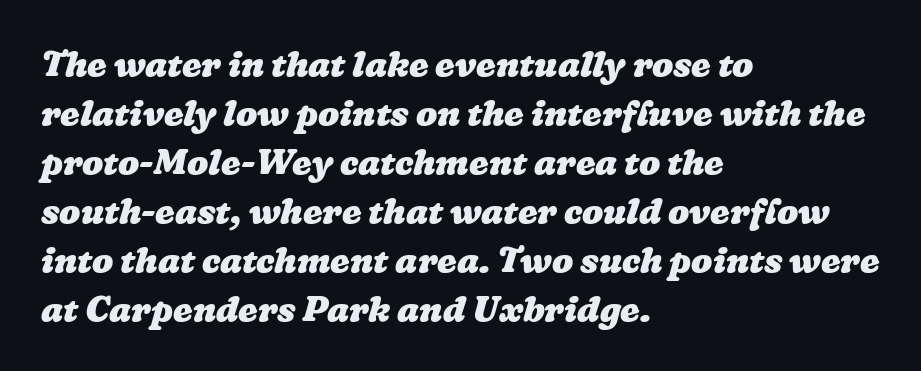
{"bold": "yes", "weight": "heavy", "width": "wide", "stroke_contrast": "low", "x_height": "medium", "monospaced": "no", "underline": "no", "align": "left", "line_spacing": "normal", "line_spacing_ratio": 1.4, "letter_spacing": "normal", "letter_spacing_em": 0.0, "glyph_px": 35}
